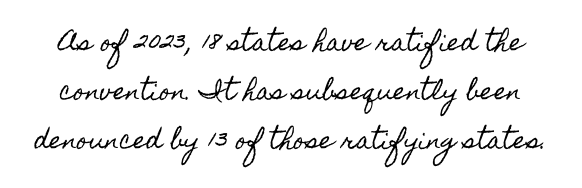
Q: Is the text italic (slanted)? A: Yes.
Q: Is the text underlined? A: No.
Q: Is the spacing between letters normal or unusually wide? A: Normal.
Q: Is the spacing between lines tight, normal or loose? A: Loose.
